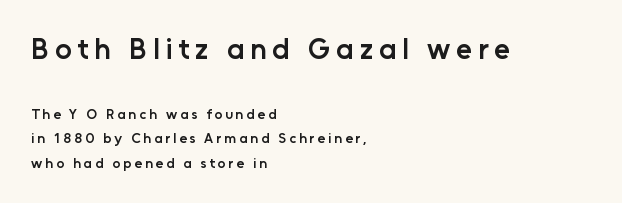
Where is the straight margin? On the left. Between these two stacked blocks, the higher one wins on size. No word sits above an underline. In terms of letterform style, serifs are entirely absent.
